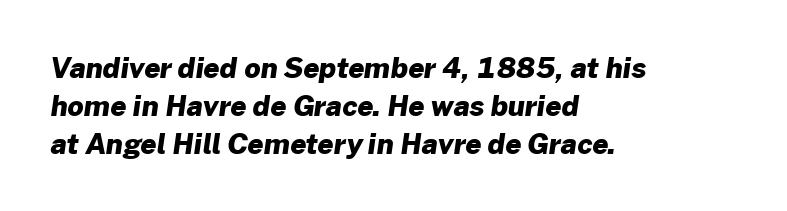
{"serif": "no", "bold": "yes", "weight": "heavy", "width": "normal", "stroke_contrast": "low", "x_height": "medium", "monospaced": "no", "underline": "no", "align": "left", "line_spacing": "normal", "line_spacing_ratio": 1.36, "letter_spacing": "normal", "letter_spacing_em": 0.0, "glyph_px": 28}
